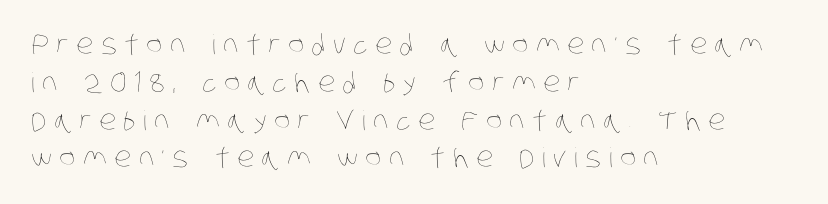
The image shows 27 px text type; set left-aligned, normal line spacing (1.4x), unusually wide letter spacing (+0.28 em), not underlined.
